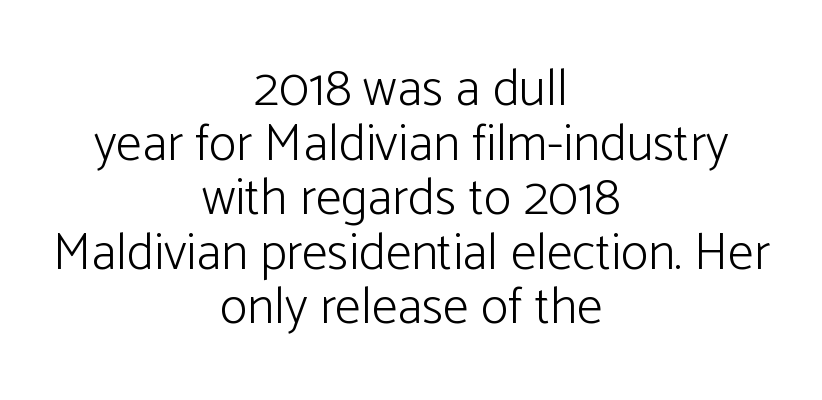
The image shows 52 px light sans-serif type, upright; set centered, tight line spacing (1.05x), normal letter spacing, not underlined; low stroke contrast and a medium x-height.
